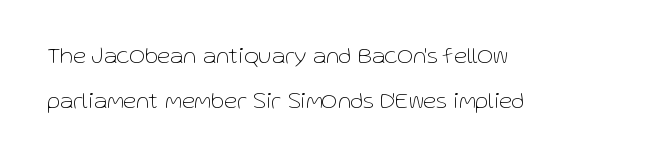
{"italic": "no", "bold": "no", "underline": "no", "align": "left", "line_spacing_ratio": 1.89, "letter_spacing": "normal", "letter_spacing_em": 0.0, "glyph_px": 24}
